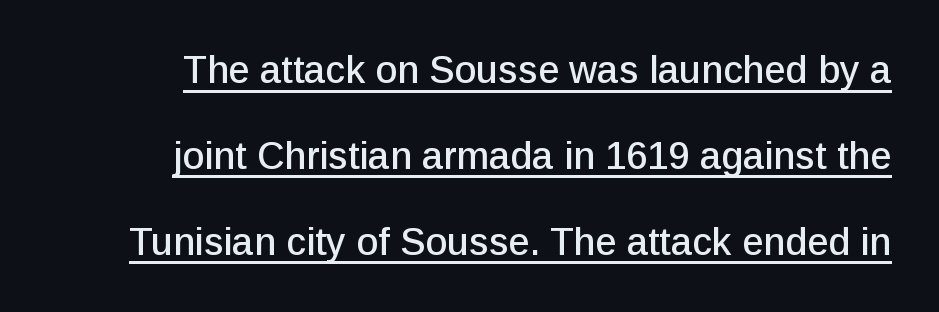
{"serif": "no", "italic": "no", "width": "normal", "stroke_contrast": "low", "x_height": "medium", "monospaced": "no", "underline": "yes", "line_spacing": "loose", "line_spacing_ratio": 2.26, "letter_spacing": "normal", "letter_spacing_em": 0.0, "glyph_px": 38}
